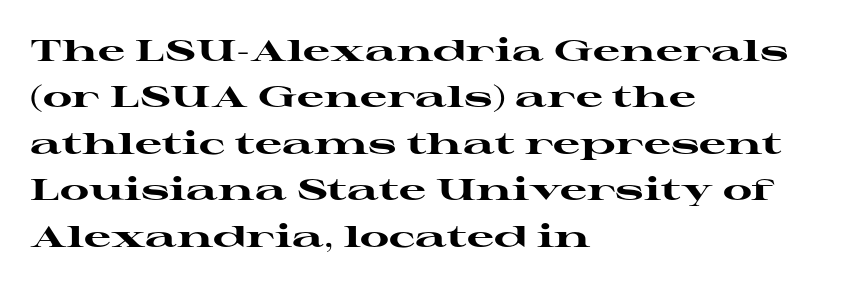
{"serif": "yes", "italic": "no", "bold": "yes", "weight": "heavy", "width": "wide", "stroke_contrast": "high", "x_height": "medium", "monospaced": "no", "underline": "no", "align": "left", "line_spacing": "normal", "line_spacing_ratio": 1.55, "letter_spacing": "normal", "letter_spacing_em": 0.0, "glyph_px": 30}
